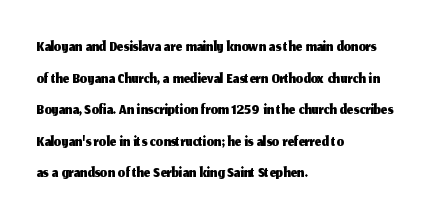
The image shows 23 px text type, upright; set left-aligned, normal line spacing (1.37x), normal letter spacing, not underlined.
